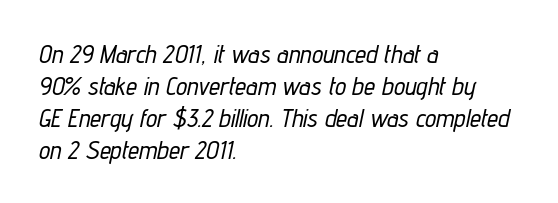
Q: Is the text italic (slanted)? A: Yes, it leans right by about 12 degrees.
Q: Is the text underlined? A: No.
Q: How is the paragraph aligned? A: Left-aligned.
Q: Is the spacing between letters normal or unusually wide? A: Normal.
Q: Is the spacing between lines tight, normal or loose? A: Normal.
